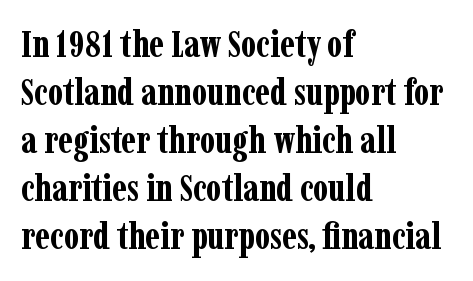
The image shows 37 px bold, condensed serif type, upright; set left-aligned, normal line spacing (1.3x), normal letter spacing, not underlined; low stroke contrast and a medium x-height.
